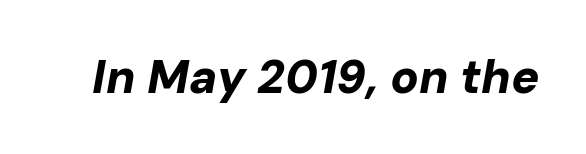
The image shows 47 px bold type, italic (leaning right); set normal letter spacing, not underlined; low stroke contrast and a medium x-height.
